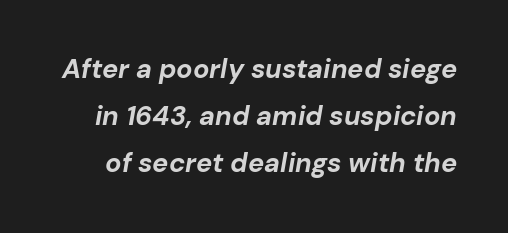
The image shows 27 px bold type, italic (leaning right); set line spacing 1.75x, normal letter spacing, not underlined.
